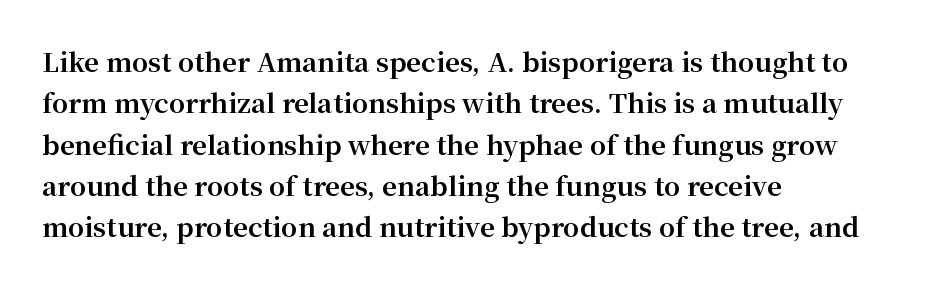
Descenders are the only things crossing below the line. Honestly, the row spacing looks completely unremarkable. The font is running at its bold setting. Inter-character spacing is left at the font's built-in metrics. Vertical strokes here are truly vertical.
